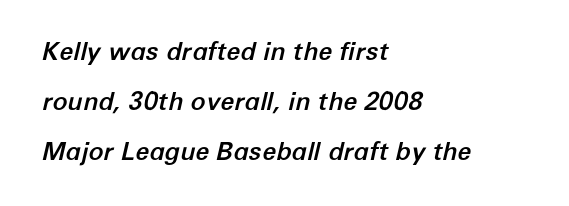
{"italic": "yes", "lean": "right", "slant_degrees": 12, "underline": "no", "align": "left", "line_spacing": "loose", "line_spacing_ratio": 2.0, "letter_spacing": "normal", "letter_spacing_em": 0.0, "glyph_px": 25}
